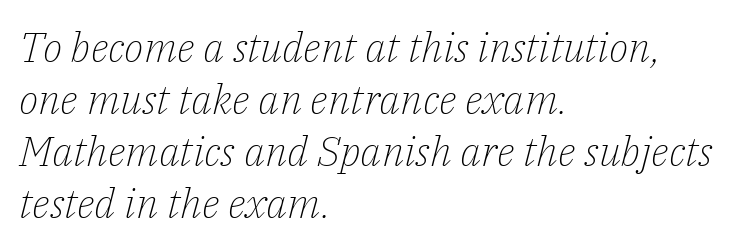
Q: Is the text bold? A: No.
Q: Is the text italic (slanted)? A: Yes, it leans right by about 14 degrees.
Q: Is the typeface a serif or a sans-serif typeface? A: Serif.
Q: Is the text underlined? A: No.
Q: How is the paragraph aligned? A: Left-aligned.
Q: Is the spacing between letters normal or unusually wide? A: Normal.
Q: Is the spacing between lines tight, normal or loose? A: Normal.
Q: Width (condensed, normal, or wide)? A: Normal.
Q: Stroke contrast? A: Low.
Q: x-height? A: Medium.
Q: Monospaced? A: No.
